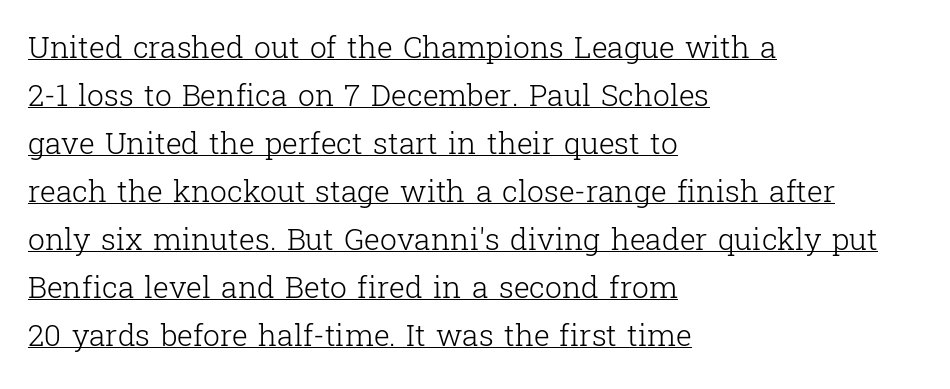
{"serif": "yes", "italic": "no", "bold": "no", "weight": "light", "width": "normal", "stroke_contrast": "low", "x_height": "medium", "monospaced": "no", "underline": "yes", "align": "left", "line_spacing": "normal", "line_spacing_ratio": 1.6, "letter_spacing": "normal", "letter_spacing_em": 0.0, "glyph_px": 30}
